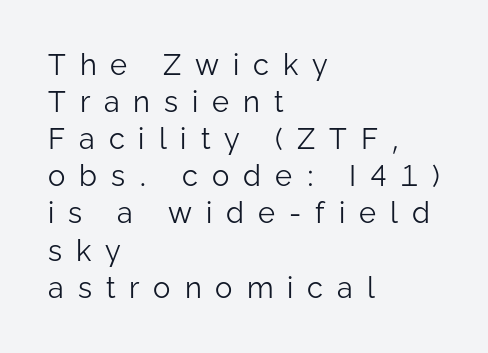
The image shows 29 px light sans-serif type, upright; set left-aligned, normal line spacing (1.28x), unusually wide letter spacing (+0.48 em), not underlined; low stroke contrast and a medium x-height.
